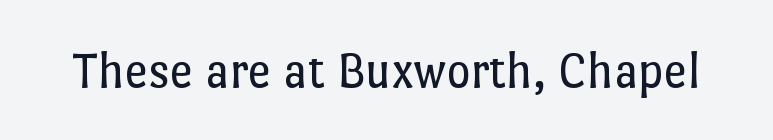
Here the glyphs are tracked normally, forming tight word shapes. The string is rendered with underlining switched off. Vertical strokes here are truly vertical. You could not count columns in this text — the font is proportionally spaced. Heft: none added — not bold.
